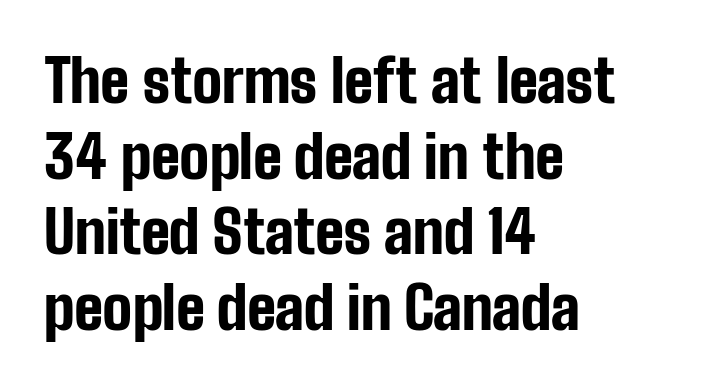
Q: Is the text bold? A: Yes.
Q: Is the text italic (slanted)? A: No, it is upright.
Q: Is the typeface a serif or a sans-serif typeface? A: Sans-serif.
Q: Is the text underlined? A: No.
Q: How is the paragraph aligned? A: Left-aligned.
Q: Is the spacing between letters normal or unusually wide? A: Normal.
Q: Is the spacing between lines tight, normal or loose? A: Normal.
Q: Width (condensed, normal, or wide)? A: Condensed.
Q: Stroke contrast? A: Low.
Q: x-height? A: Medium.
Q: Monospaced? A: No.
